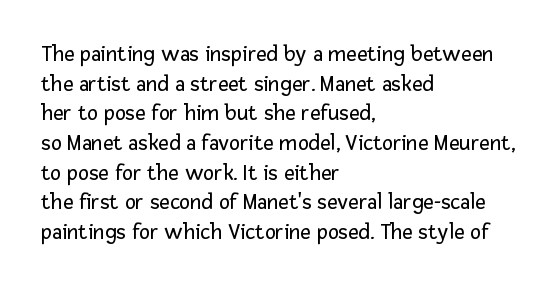
The lines sit at an ordinary, default distance from one another. The rag falls on the right side of this text block. The characters are drawn with everyday or finer stroke widths. Descender tails drop into unmarked territory.
